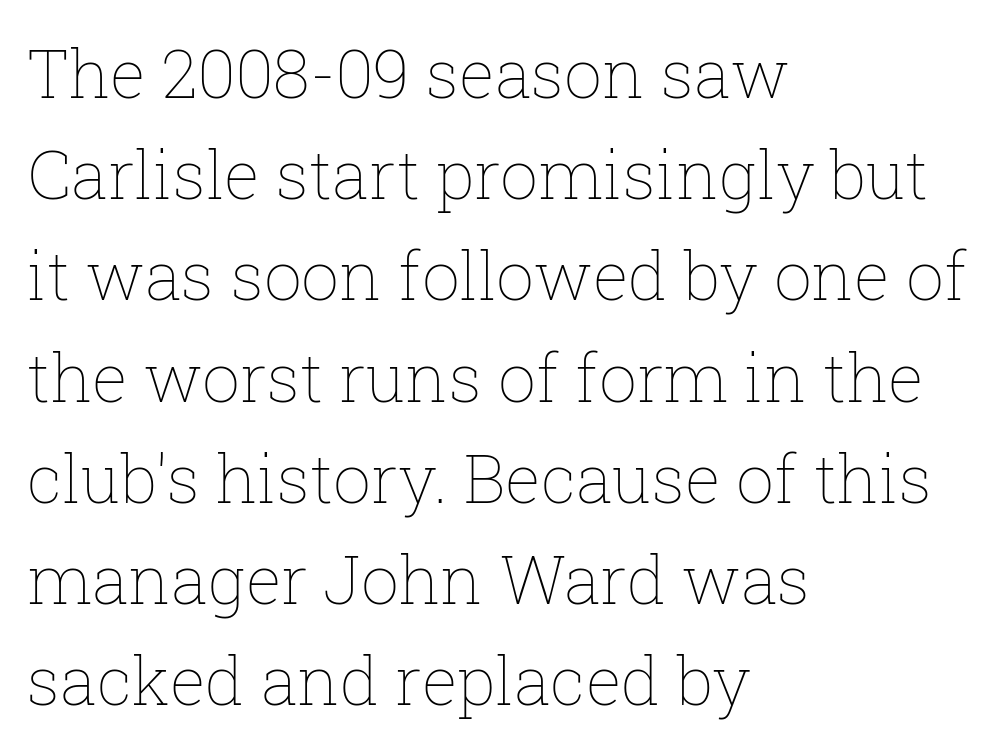
The image shows 67 px thin type, upright; set left-aligned, normal line spacing (1.51x), normal letter spacing, not underlined; low stroke contrast and a medium x-height.
